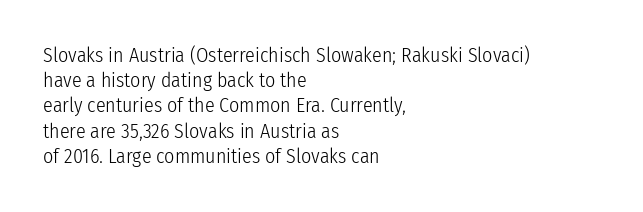
{"italic": "no", "bold": "no", "underline": "no", "align": "left", "line_spacing": "normal", "line_spacing_ratio": 1.26, "letter_spacing": "normal", "letter_spacing_em": 0.0, "glyph_px": 20}
